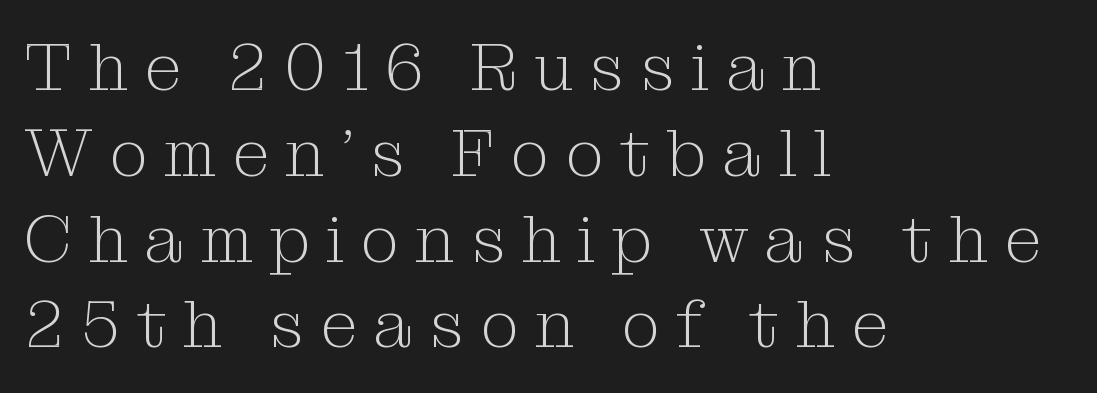
The image shows 67 px light serif type, upright; set left-aligned, normal line spacing (1.28x), unusually wide letter spacing (+0.24 em), not underlined; medium stroke contrast and a medium x-height.
